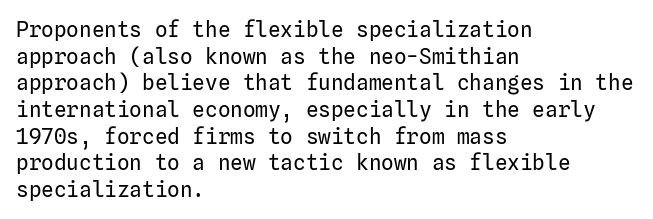
Summary of weight: not heavy and not bold. The vertical gap from one line to the next is medium. The type is set solid horizontally, with unmodified tracking. No italicization has been applied; the sample stays upright. The paragraph shown leans on its left margin. The gap between lines stays unmarked.
